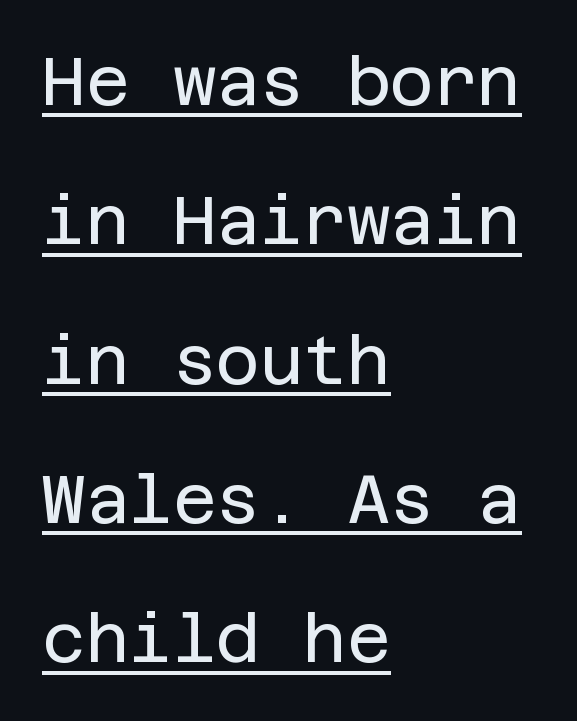
Every character sits straight up, as roman type does. Horizontal bands of white between lines are thick stripes. The compositor pushed each line to the left boundary. The passage shown is not bold in any degree. The designer went with a sans here, leaving each stem footless. Glyph-to-glyph distance matches everyday printed text.
